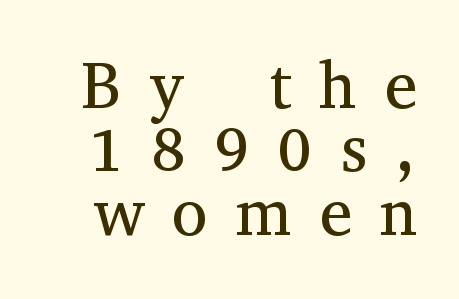
{"serif": "yes", "italic": "no", "bold": "no", "weight": "regular", "width": "normal", "stroke_contrast": "medium", "x_height": "medium", "monospaced": "no", "underline": "no", "line_spacing": "tight", "line_spacing_ratio": 0.96, "letter_spacing": "wide", "letter_spacing_em": 0.42, "glyph_px": 66}
